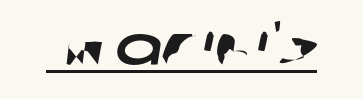
Q: Is the typeface a serif or a sans-serif typeface? A: Sans-serif.
Q: Is the text underlined? A: Yes.
Q: Is the spacing between letters normal or unusually wide? A: Normal.
Q: Width (condensed, normal, or wide)? A: Wide.
Q: Stroke contrast? A: Low.
Q: x-height? A: Medium.
Q: Monospaced? A: No.
